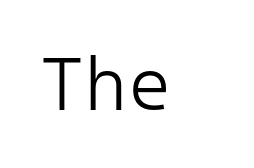
{"serif": "no", "italic": "no", "bold": "no", "weight": "light", "width": "normal", "stroke_contrast": "low", "x_height": "medium", "monospaced": "yes", "underline": "no", "letter_spacing": "normal", "letter_spacing_em": 0.0, "glyph_px": 75}
